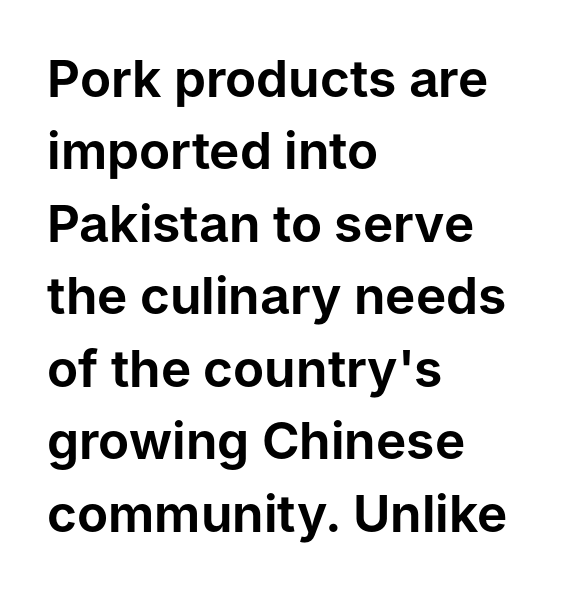
This is sans-serif lettering, the kind often seen on screens and signage. Do the characters align in a grid? No, the font is proportional. Students, observe: this is what conventionally led text looks like. Check under the words: just untouched page.
